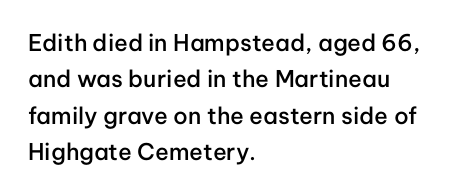
The image shows 23 px text type, upright; set left-aligned, normal line spacing (1.58x), normal letter spacing, not underlined.
